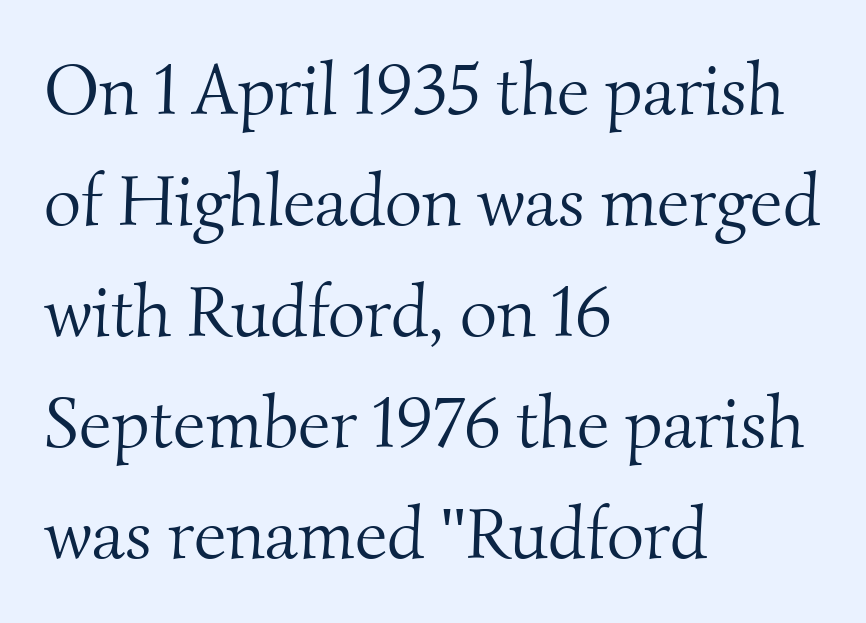
{"serif": "yes", "bold": "no", "weight": "light", "width": "normal", "stroke_contrast": "medium", "x_height": "small", "monospaced": "no", "underline": "no", "align": "left", "line_spacing": "normal", "line_spacing_ratio": 1.54, "letter_spacing": "normal", "letter_spacing_em": 0.0, "glyph_px": 72}
